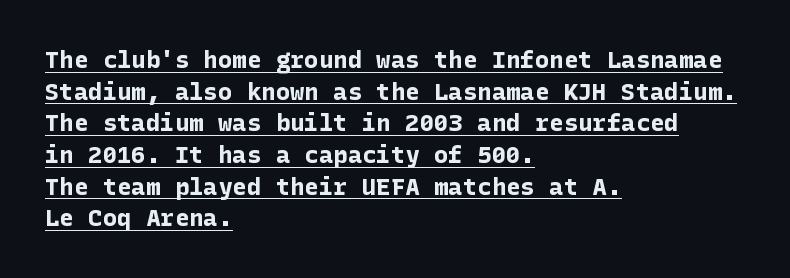
Q: Is the text bold? A: Yes.
Q: Is the text italic (slanted)? A: No, it is upright.
Q: Is the text underlined? A: Yes.
Q: How is the paragraph aligned? A: Left-aligned.
Q: Is the spacing between letters normal or unusually wide? A: Normal.
Q: Is the spacing between lines tight, normal or loose? A: Normal.
